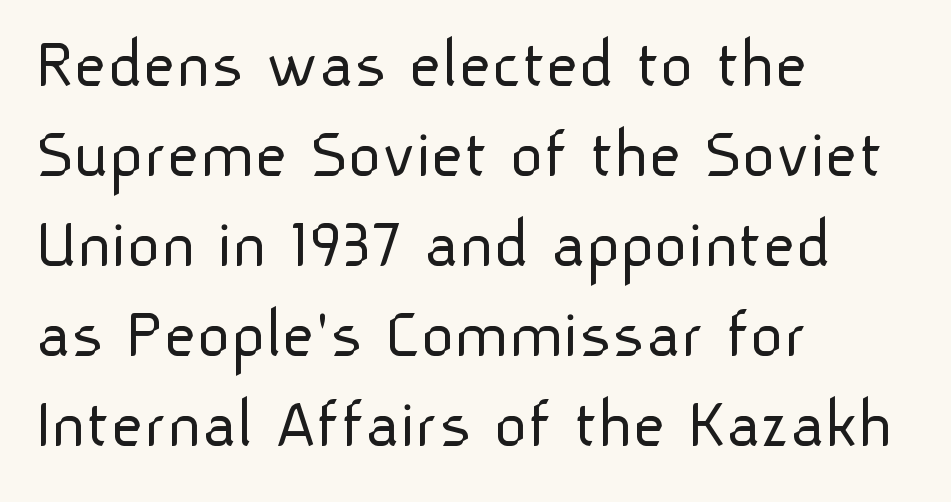
{"serif": "no", "italic": "no", "bold": "no", "weight": "light", "width": "normal", "stroke_contrast": "low", "x_height": "medium", "monospaced": "no", "underline": "no", "align": "left", "line_spacing": "normal", "line_spacing_ratio": 1.25, "letter_spacing": "normal", "letter_spacing_em": 0.0, "glyph_px": 72}
